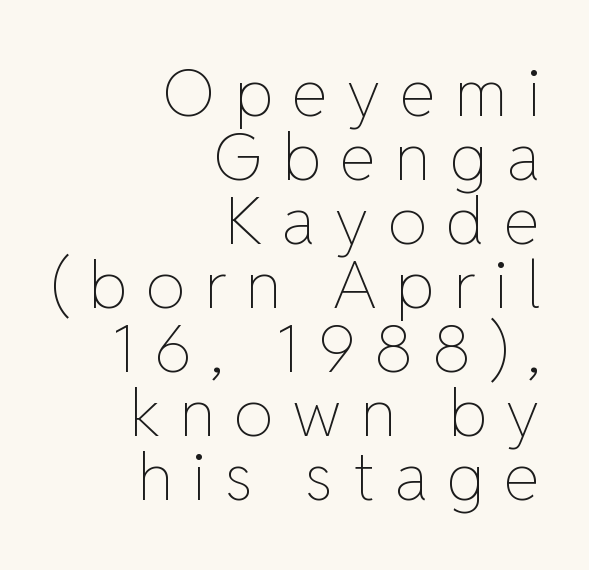
Each letter keeps its own natural width here, so spacing adapts to shape. Alignment: flush right. The rendering inserts visible extra space after every character. The strokes carry an ordinary text weight at most. In terms of posture, this sample is upright.
